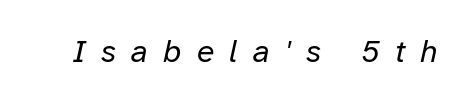
{"italic": "yes", "lean": "right", "slant_degrees": 12, "bold": "no", "weight": "regular", "width": "normal", "stroke_contrast": "low", "x_height": "medium", "monospaced": "no", "underline": "no", "letter_spacing": "wide", "letter_spacing_em": 0.48, "glyph_px": 32}
